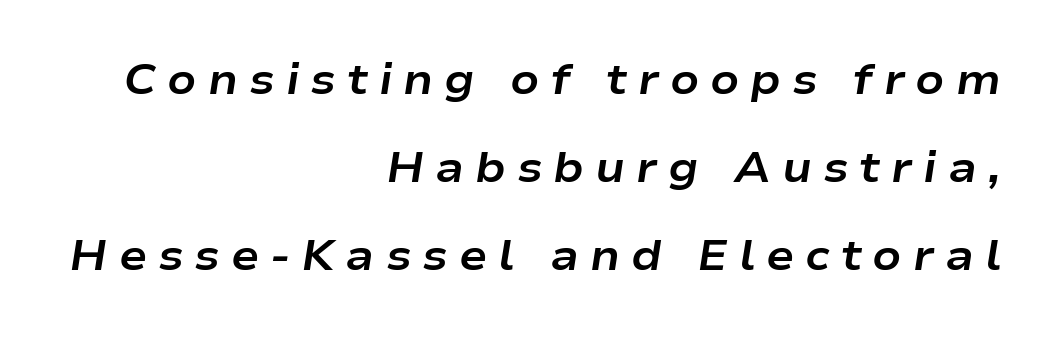
I'd describe the lettering as bold — thick and assertive. If you drew a ruler down the right edge, every line would touch it. Each row of text sits above clean, open space. There is plenty of visible air inserted between adjacent glyphs. This sample has the flowing, uneven cadence of proportional lettering.
